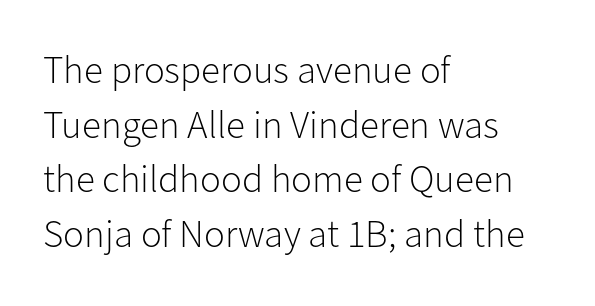
The line texture is even and compact thanks to regular tracking. Quick note: underline off. Does the type have serifs? No, each stem ends abruptly. Varying glyph widths throughout — classic text-font behaviour. The letters stand straight up with perfectly vertical stems.
